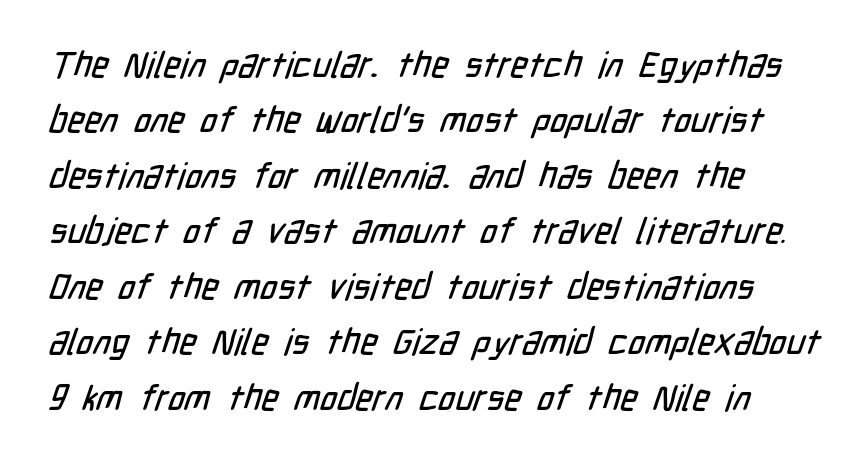
What stands out about the letter spacing? Nothing — it is the standard amount. The zone under the glyphs is completely vacant. The glyphs in this specimen are sans serif. Leftover space on each line is placed entirely after the last word. Looks like regular typesetting: each glyph gets only the width it needs.
